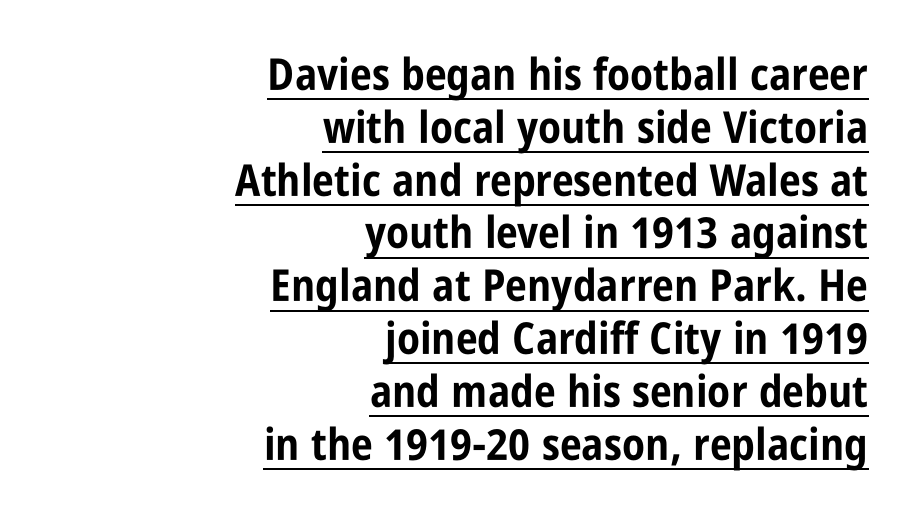
The image shows 44 px bold, condensed sans-serif type, upright; set right-aligned, line spacing 1.2x, normal letter spacing, underlined; low stroke contrast and a large x-height.
